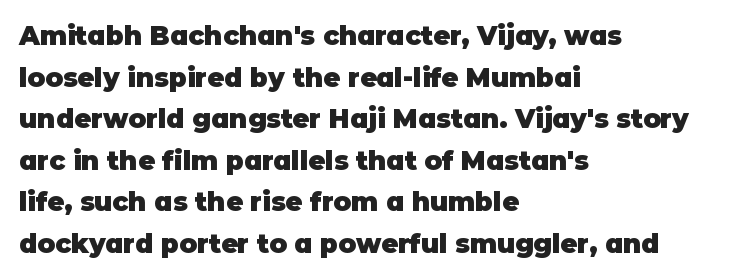
Q: Is the text bold? A: Yes.
Q: Is the text italic (slanted)? A: No, it is upright.
Q: Is the text underlined? A: No.
Q: How is the paragraph aligned? A: Left-aligned.
Q: Is the spacing between letters normal or unusually wide? A: Normal.
Q: Is the spacing between lines tight, normal or loose? A: Normal.
